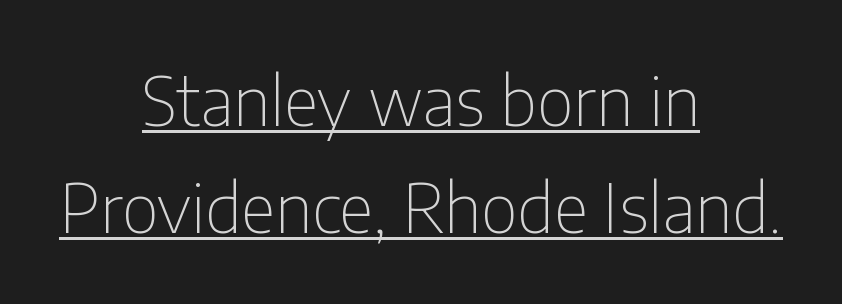
Q: Is the text bold? A: No.
Q: Is the text italic (slanted)? A: No, it is upright.
Q: Is the typeface a serif or a sans-serif typeface? A: Sans-serif.
Q: Is the text underlined? A: Yes.
Q: How is the paragraph aligned? A: Centered.
Q: Is the spacing between letters normal or unusually wide? A: Normal.
Q: Is the spacing between lines tight, normal or loose? A: Normal.
Q: Width (condensed, normal, or wide)? A: Condensed.
Q: Stroke contrast? A: Low.
Q: x-height? A: Medium.
Q: Monospaced? A: No.
